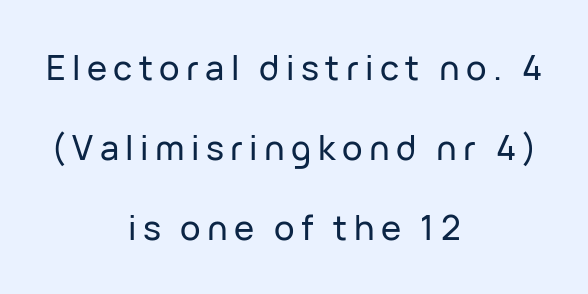
This sample trades compactness for vertical openness between lines. The glyphs are unaccompanied by any horizontal stroke below them. Do the characters align in a grid? No, the font is proportional. Where is the straight margin? There isn't one; the lines are centered.
